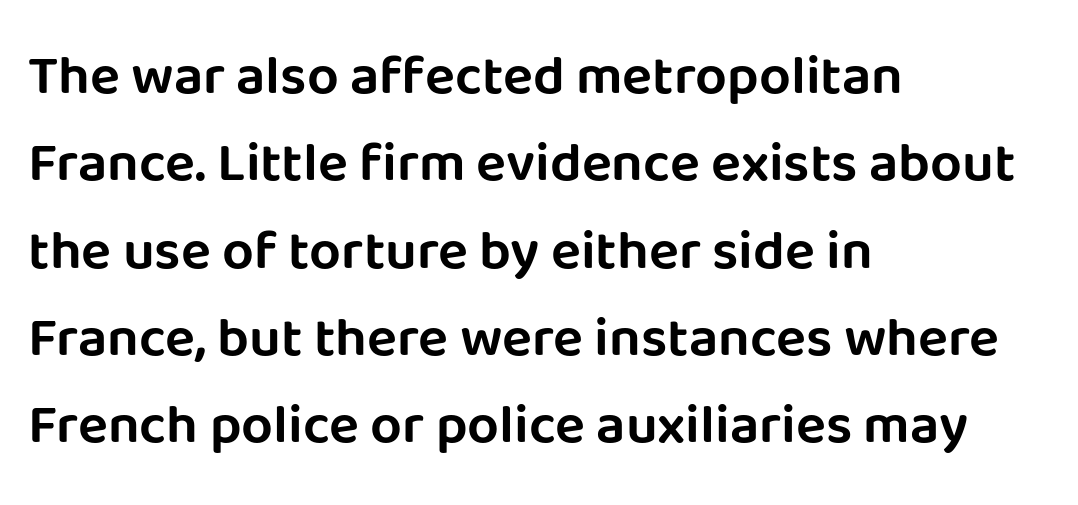
Q: Is the text italic (slanted)? A: No, it is upright.
Q: Is the typeface a serif or a sans-serif typeface? A: Sans-serif.
Q: Is the text underlined? A: No.
Q: How is the paragraph aligned? A: Left-aligned.
Q: Is the spacing between letters normal or unusually wide? A: Normal.
Q: Is the spacing between lines tight, normal or loose? A: Normal.
Q: Width (condensed, normal, or wide)? A: Normal.
Q: Stroke contrast? A: Low.
Q: x-height? A: Large.
Q: Monospaced? A: No.
